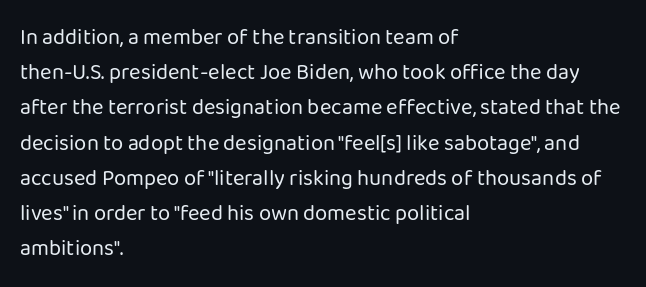
{"italic": "no", "bold": "no", "underline": "no", "align": "left", "line_spacing": "normal", "line_spacing_ratio": 1.6, "letter_spacing": "normal", "letter_spacing_em": 0.0, "glyph_px": 22}
